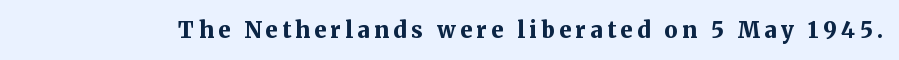
{"italic": "no", "bold": "yes", "underline": "no", "letter_spacing": "wide", "letter_spacing_em": 0.2, "glyph_px": 22}
